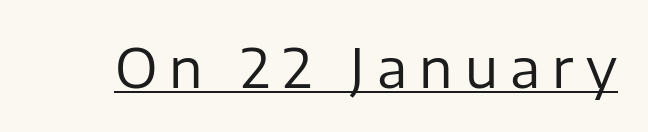
{"serif": "no", "italic": "no", "bold": "no", "weight": "regular", "width": "normal", "stroke_contrast": "low", "x_height": "medium", "monospaced": "no", "underline": "yes", "letter_spacing": "wide", "letter_spacing_em": 0.22, "glyph_px": 55}
